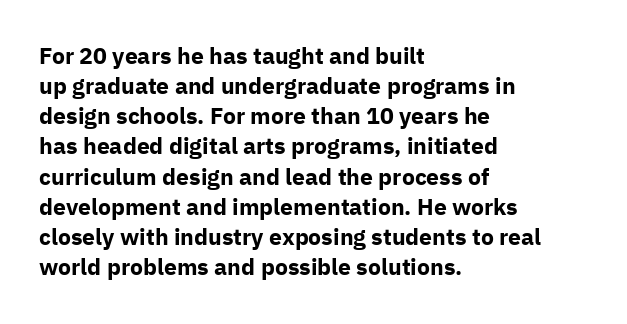
The image shows 23 px bold type, upright; set left-aligned, normal line spacing (1.31x), normal letter spacing, not underlined.
